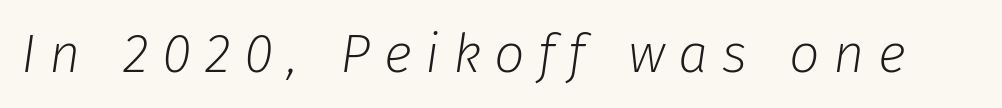
{"italic": "yes", "lean": "right", "slant_degrees": 8, "bold": "no", "weight": "light", "width": "normal", "stroke_contrast": "low", "x_height": "medium", "monospaced": "no", "underline": "no", "letter_spacing": "wide", "letter_spacing_em": 0.25, "glyph_px": 54}
